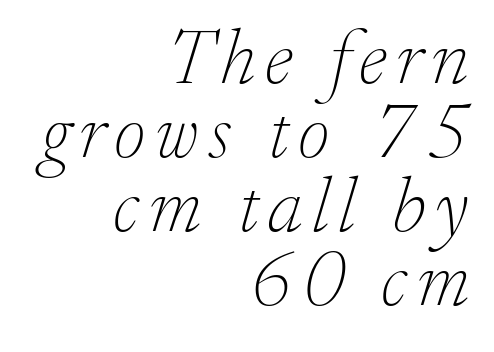
{"serif": "yes", "italic": "yes", "lean": "right", "slant_degrees": 17, "bold": "no", "weight": "thin", "width": "normal", "stroke_contrast": "low", "x_height": "small", "monospaced": "no", "underline": "no", "align": "right", "line_spacing": "tight", "line_spacing_ratio": 0.95, "glyph_px": 78}
